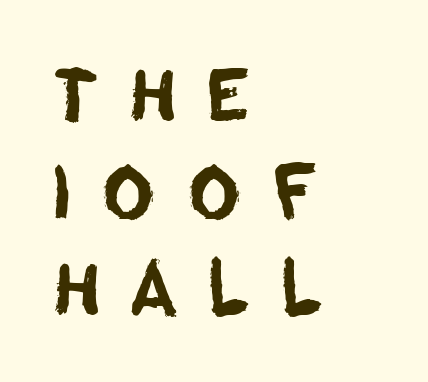
The image shows 72 px sans-serif type; set left-aligned, normal line spacing (1.35x), unusually wide letter spacing (+0.4 em), not underlined; low stroke contrast and a large x-height.
